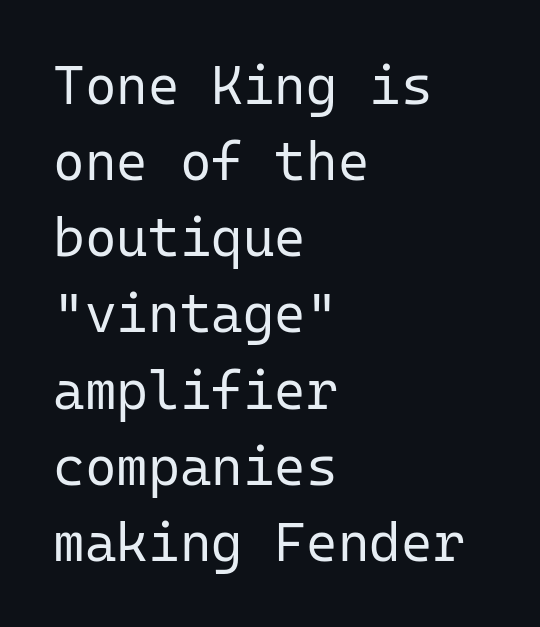
The image shows 54 px regular-weight sans-serif type, upright, monospaced; set left-aligned, normal line spacing (1.41x), normal letter spacing, not underlined; low stroke contrast and a medium x-height.
